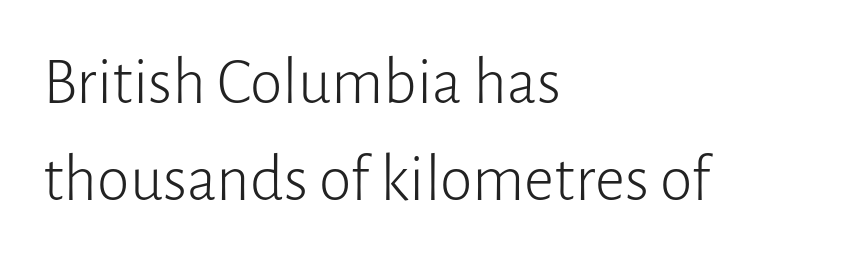
Vertical strokes here are truly vertical. The baseline area is clear. Compared with a centered layout, this one pins lines to the left instead. These lines keep a tight, regular rhythm from letter to letter. Is this a fixed-width face? No — the glyphs have proportional, varying widths.
